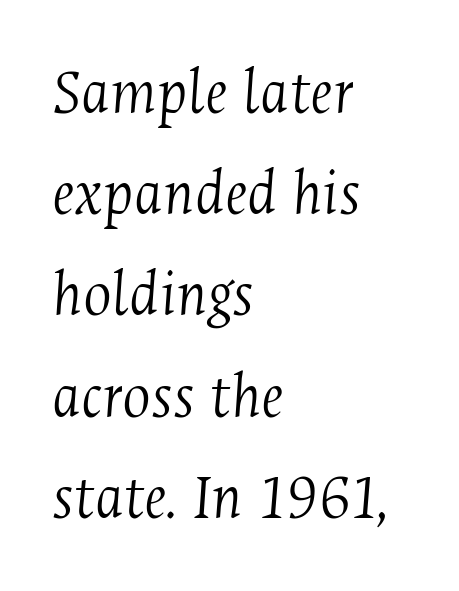
Does the type have serifs? Yes, each stem ends in a small foot. Notice how descenders clear the ascenders below comfortably — that's standard leading. Letters rest on an invisible, unmarked baseline. Short note: letters normally spaced. Each line starts at the same left margin while the right side varies. Weight: not bold — regular or lighter.
